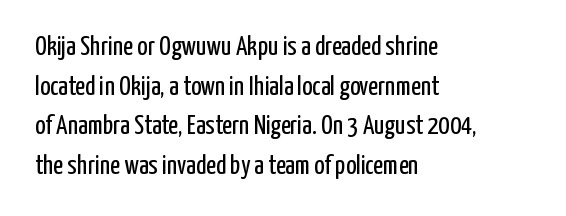
The image shows 27 px text type, upright; set left-aligned, normal line spacing (1.47x), normal letter spacing, not underlined.
